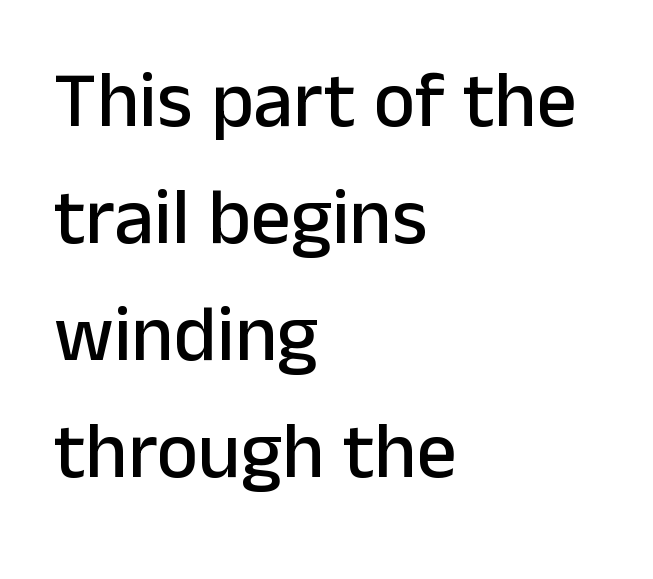
The image shows 79 px sans-serif type, upright; set left-aligned, normal line spacing (1.48x), normal letter spacing, not underlined; low stroke contrast and a medium x-height.
